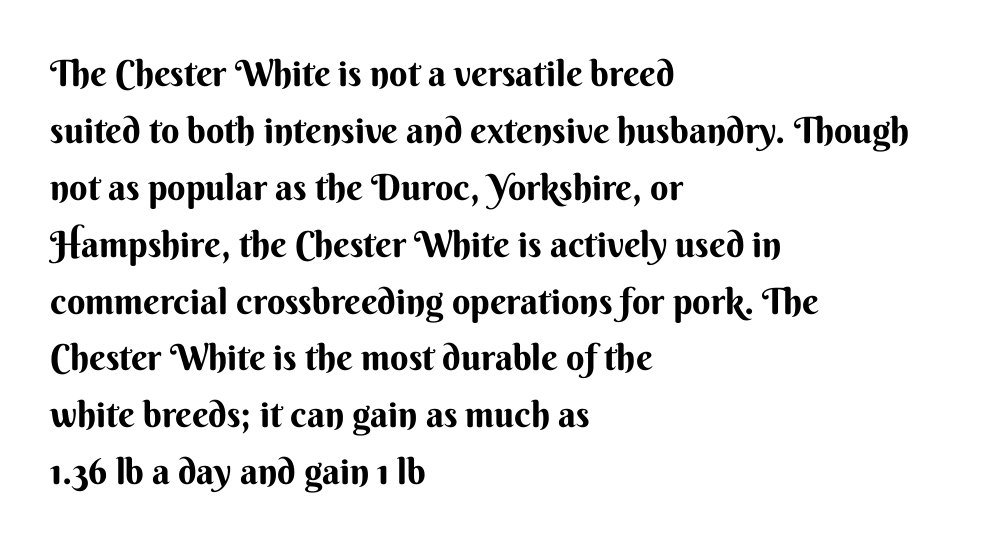
You can tell it's not italic because the verticals are truly vertical. Proportional: the letters do not fall into vertical columns. Check where the strokes stop: nothing finishes them off — pure sans. This rendering leaves character spacing at its baseline value. Vertical spacing — default.
